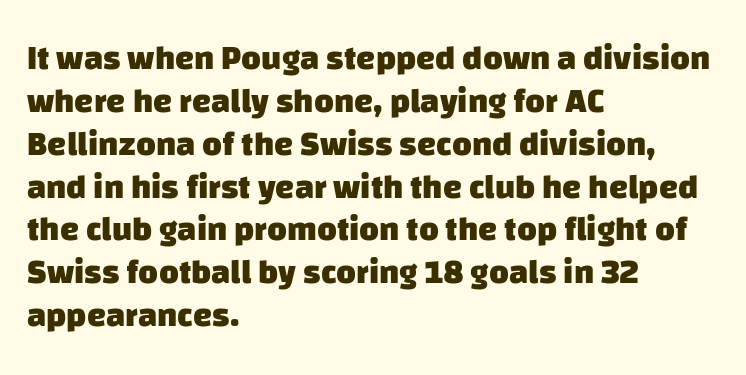
The image shows 34 px heavy sans-serif type; set left-aligned, normal line spacing (1.26x), normal letter spacing, not underlined; low stroke contrast and a large x-height.
